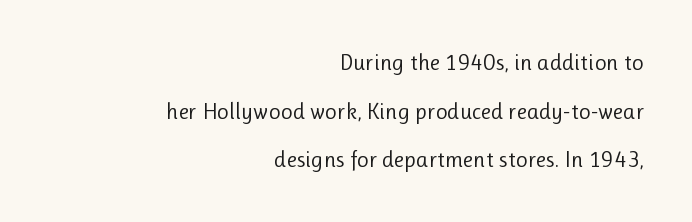
Every character sits straight up, as roman type does. Check under the words: just untouched page. Does the leading feel generous? Absolutely, it's lavish. You could call the tracking neutral — neither tight nor loose.
